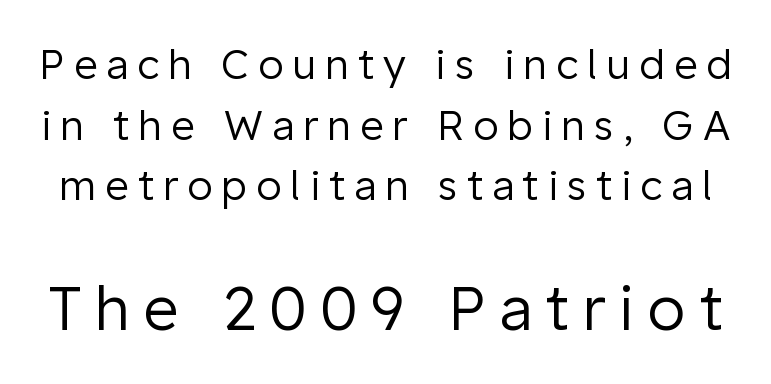
Q: Is the text bold? A: No.
Q: Is the text italic (slanted)? A: No, it is upright.
Q: Is the typeface a serif or a sans-serif typeface? A: Sans-serif.
Q: Is the text underlined? A: No.
Q: Is the spacing between letters normal or unusually wide? A: Unusually wide.
Q: Is the spacing between lines tight, normal or loose? A: Normal.
Q: Which block of text is set in a larger size, the first (top) or the second (bottom)? A: The second (bottom) one.
Q: Width (condensed, normal, or wide)? A: Normal.
Q: Stroke contrast? A: Low.
Q: x-height? A: Medium.
Q: Monospaced? A: No.
